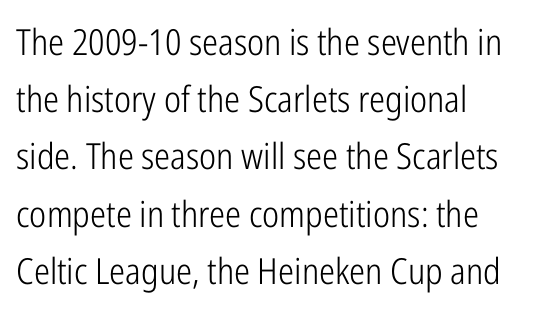
The font's upright variant was chosen for this text. Interline gaps are of average width in this sample. Here the designer chose a conventional face with non-uniform glyph widths. Unmarked baselines from the first word to the last. Vertical stems look standard width or narrower in stroke. Nothing sits at the stroke ends, so this counts as sans-serif.
